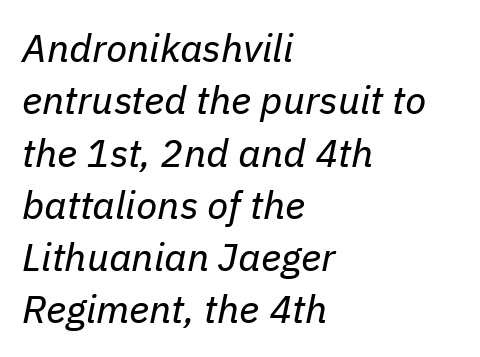
Q: Is the text bold? A: No.
Q: Is the text italic (slanted)? A: Yes, it leans right by about 11 degrees.
Q: Is the text underlined? A: No.
Q: How is the paragraph aligned? A: Left-aligned.
Q: Is the spacing between letters normal or unusually wide? A: Normal.
Q: Is the spacing between lines tight, normal or loose? A: Normal.
Q: Width (condensed, normal, or wide)? A: Normal.
Q: Stroke contrast? A: Low.
Q: x-height? A: Medium.
Q: Monospaced? A: No.
